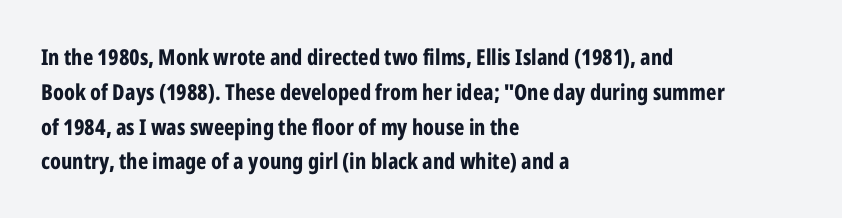
The image shows 22 px bold type, upright; set left-aligned, normal line spacing (1.58x), normal letter spacing, not underlined.
